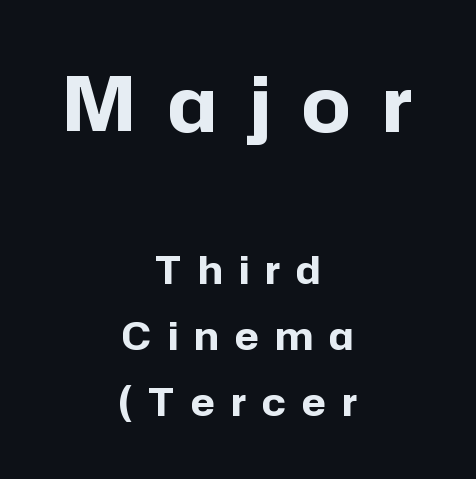
The image shows 76 px bold sans-serif type, upright; set centered, line spacing 1.74x, unusually wide letter spacing (+0.43 em), not underlined; the first (top) block is 2.0x larger; low stroke contrast and a medium x-height.
